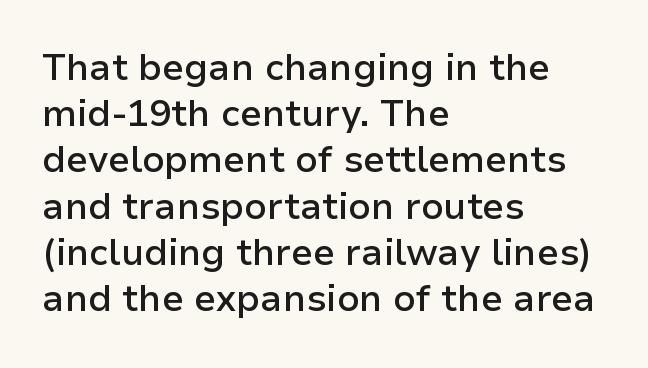
Q: Is the text bold? A: Semi-bold.
Q: Is the text italic (slanted)? A: No, it is upright.
Q: Is the typeface a serif or a sans-serif typeface? A: Sans-serif.
Q: Is the text underlined? A: No.
Q: How is the paragraph aligned? A: Left-aligned.
Q: Is the spacing between letters normal or unusually wide? A: Normal.
Q: Is the spacing between lines tight, normal or loose? A: Normal.
Q: Width (condensed, normal, or wide)? A: Normal.
Q: Stroke contrast? A: Low.
Q: x-height? A: Medium.
Q: Monospaced? A: No.
